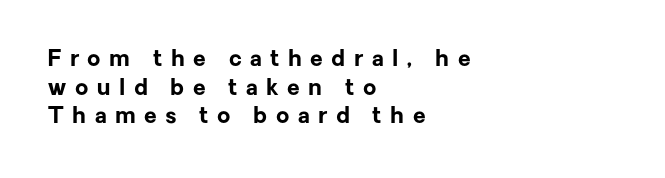
{"italic": "no", "bold": "yes", "underline": "no", "align": "left", "line_spacing_ratio": 1.24, "letter_spacing": "wide", "letter_spacing_em": 0.37, "glyph_px": 23}
